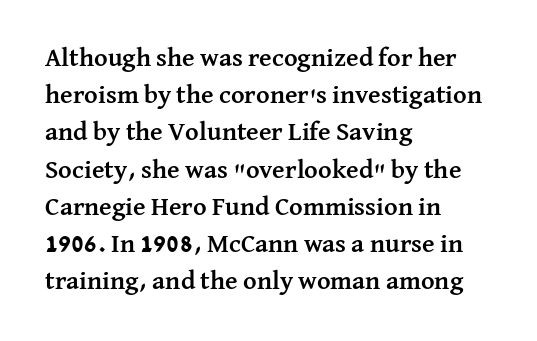
The image shows 26 px bold type, upright; set left-aligned, normal line spacing (1.43x), normal letter spacing, not underlined.
